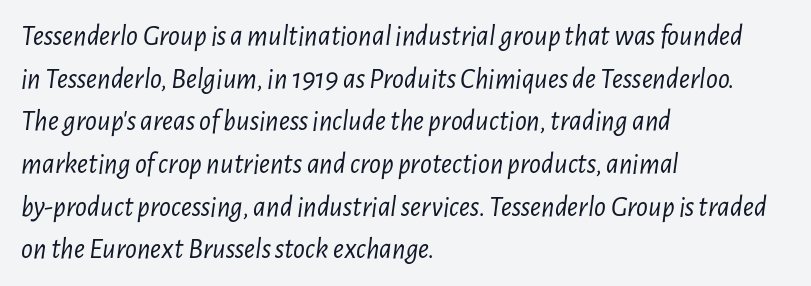
Q: Is the text bold? A: No.
Q: Is the text italic (slanted)? A: Yes, it leans right by about 7 degrees.
Q: Is the text underlined? A: No.
Q: How is the paragraph aligned? A: Left-aligned.
Q: Is the spacing between letters normal or unusually wide? A: Normal.
Q: Is the spacing between lines tight, normal or loose? A: Normal.
Q: Width (condensed, normal, or wide)? A: Condensed.
Q: Stroke contrast? A: Low.
Q: x-height? A: Medium.
Q: Monospaced? A: No.
